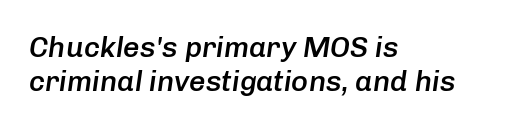
Its strokes are somewhat broadened, the hallmark of semibold type. The letters are slanted; this is an italic face. The passage shown has conventional tracking throughout. Character widths vary here, with narrow letters taking less room than wide ones. Type without underlining.
